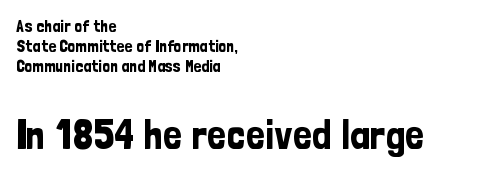
The image shows 42 px condensed sans-serif type, upright; set left-aligned, line spacing 1.17x, normal letter spacing, not underlined; the second (bottom) block is 2.47x larger; low stroke contrast and a medium x-height.
